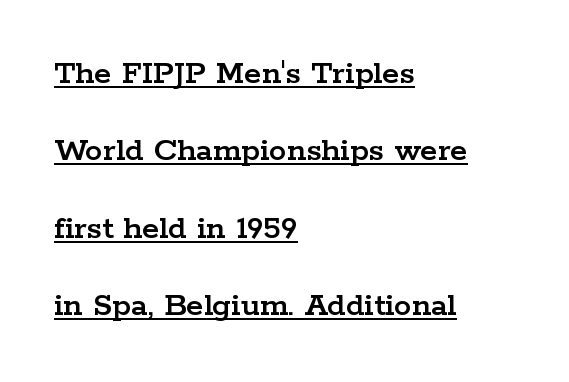
The image shows 35 px wide serif type, upright; set left-aligned, loose line spacing (2.21x), normal letter spacing, underlined; low stroke contrast and a medium x-height.
